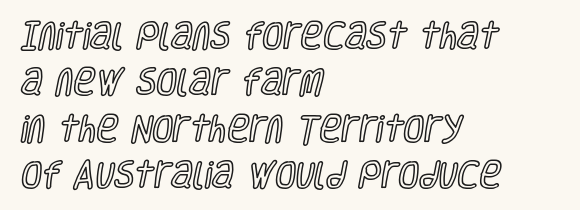
{"width": "condensed", "x_height": "large", "monospaced": "no", "underline": "no", "align": "left", "line_spacing": "normal", "line_spacing_ratio": 1.55, "letter_spacing": "normal", "letter_spacing_em": 0.0, "glyph_px": 30}
